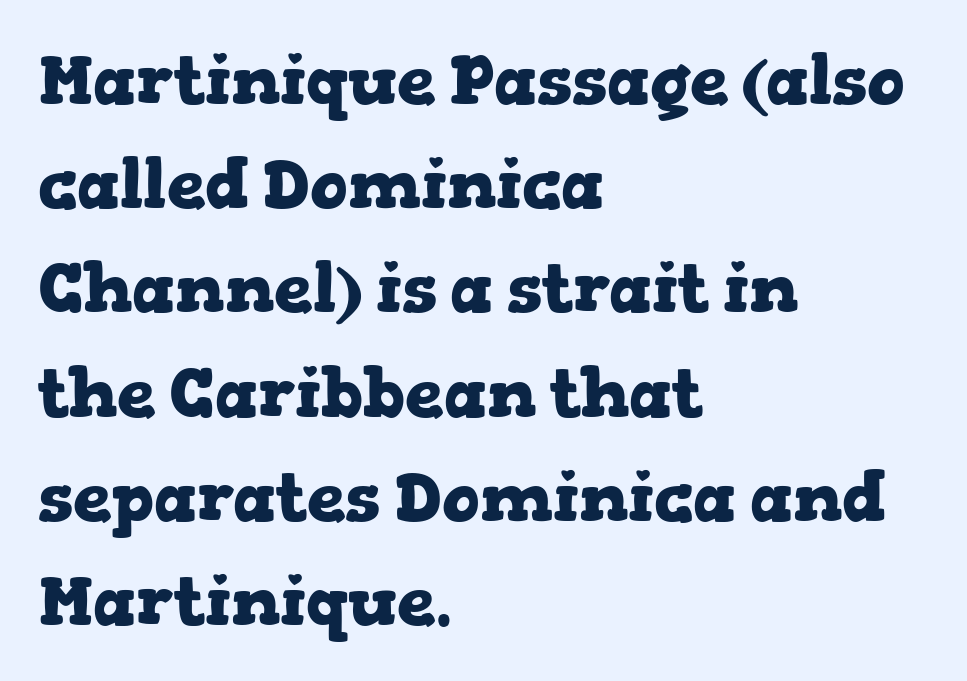
The image shows 69 px heavy, wide serif type, upright; set left-aligned, normal line spacing (1.51x), normal letter spacing, not underlined; low stroke contrast and a medium x-height.
